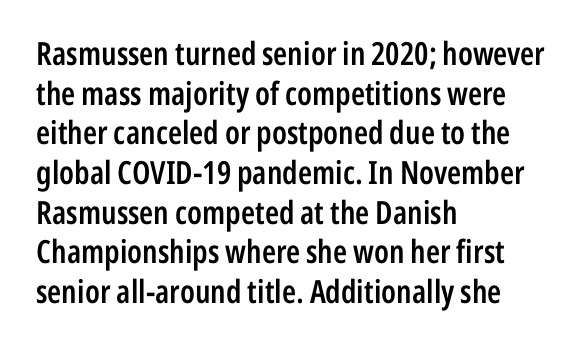
{"serif": "no", "italic": "no", "bold": "semi", "weight": "semibold", "width": "condensed", "stroke_contrast": "low", "x_height": "medium", "monospaced": "no", "underline": "no", "align": "left", "line_spacing_ratio": 1.24, "letter_spacing": "normal", "letter_spacing_em": 0.0, "glyph_px": 32}
